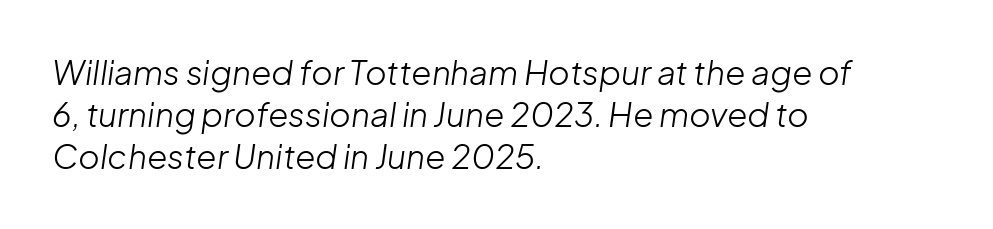
The image shows 33 px light type, italic (leaning right); set left-aligned, normal line spacing (1.27x), normal letter spacing, not underlined; low stroke contrast and a medium x-height.
